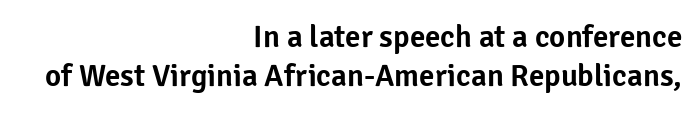
A clean baseline with only descenders dipping below it. The paragraph has a hard right edge and a soft left edge. Notice how the stems are strictly vertical — no italics here. Each letter's strokes conclude bluntly, with no projecting serifs.
